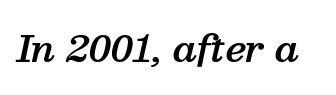
The image shows 36 px semibold serif type, italic (leaning right); set normal letter spacing, not underlined; medium stroke contrast and a medium x-height.
